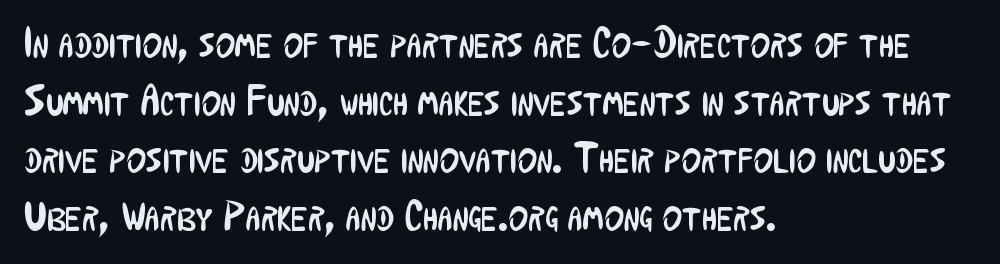
Weight class: somewhere from thin through regular. Proportional: the letters do not fall into vertical columns. Does the lettering tilt? It doesn't — this is upright. Students, observe: this is what conventionally led text looks like. Alignment: flush left.
